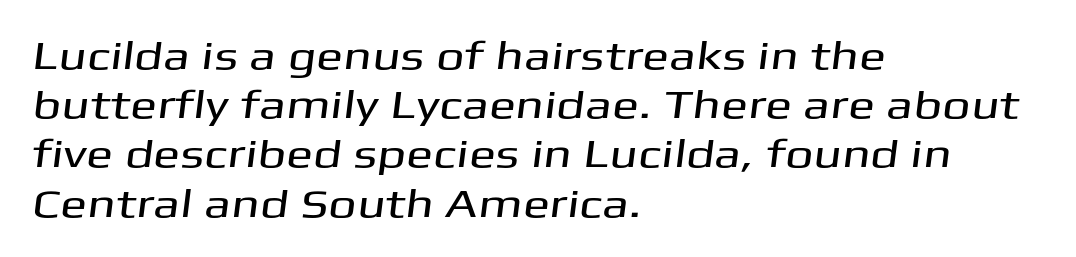
Caption: multi-line text, flush left, ragged right. Each letter keeps its own natural width here, so spacing adapts to shape. In terms of letterform style, serifs are entirely absent. Nothing unusual about the tracking: characters are spaced as the font intends. Honestly, there is no underline to notice here at all.
